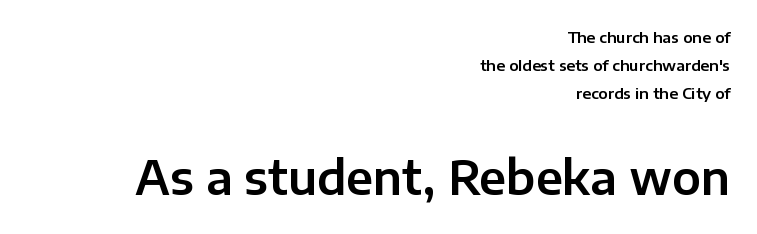
The image shows 46 px sans-serif type, upright; set right-aligned, line spacing 1.86x, normal letter spacing, not underlined; the second (bottom) block is 3.07x larger; low stroke contrast and a medium x-height.
